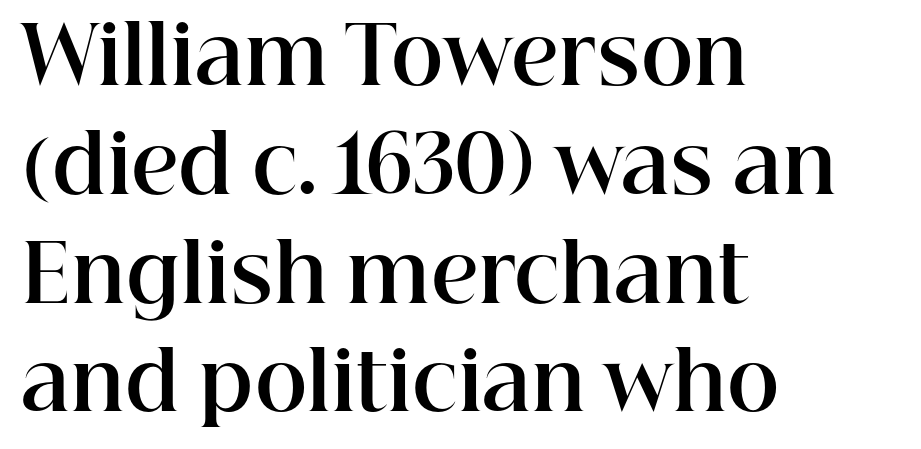
The image shows 80 px bold serif type, upright; set left-aligned, normal line spacing (1.36x), normal letter spacing, not underlined; high stroke contrast and a medium x-height.
